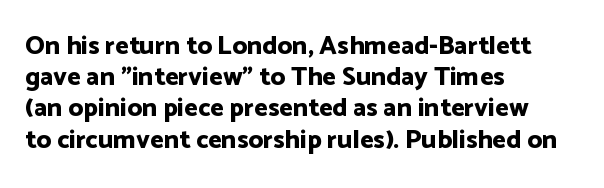
The image shows 26 px bold type, upright; set left-aligned, line spacing 1.2x, normal letter spacing, not underlined.
